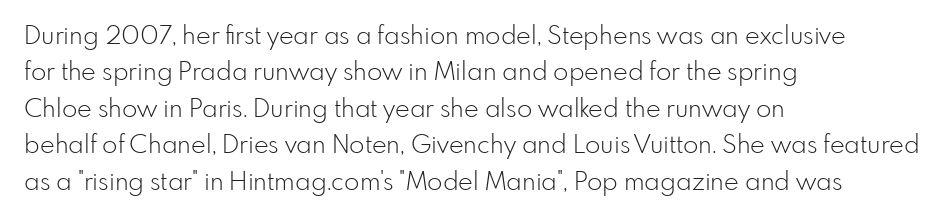
In terms of posture, this sample is upright. The passage shown has conventional tracking throughout. The zone under the glyphs is completely vacant. The lines are quadded left. These glyphs show unthickened strokes, regular width or finer. Rows of type keep a routine distance in the vertical direction.
